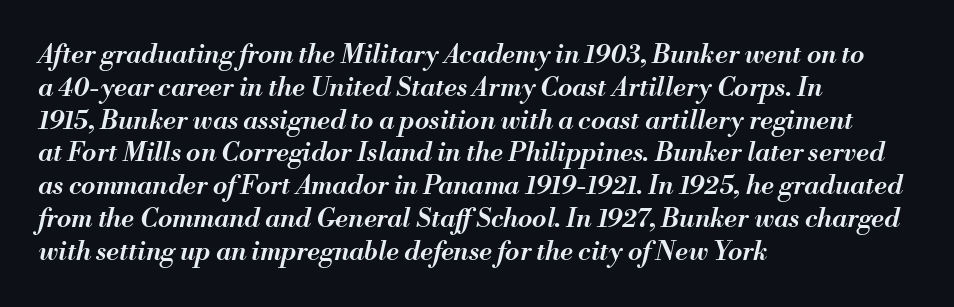
The axis of the letterforms is tilted away from vertical. Clear beneath every line of the passage. Set as a demibold, roughly 600 on the weight scale. Line spacing here is normal. Visually the block forms a straight wall on the left and a jagged coastline on the right. Honestly, the letter spacing is just normal — you wouldn't notice it.
